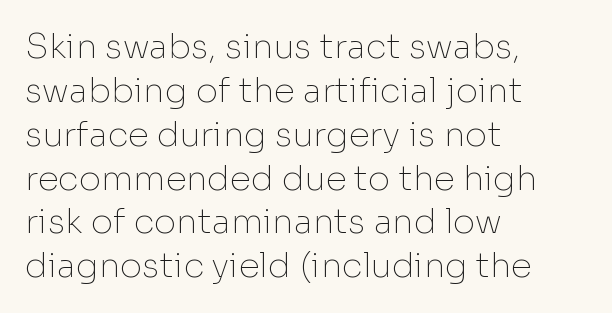
The image shows 34 px thin sans-serif type, upright; set left-aligned, normal line spacing (1.29x), normal letter spacing, not underlined; low stroke contrast and a medium x-height.
